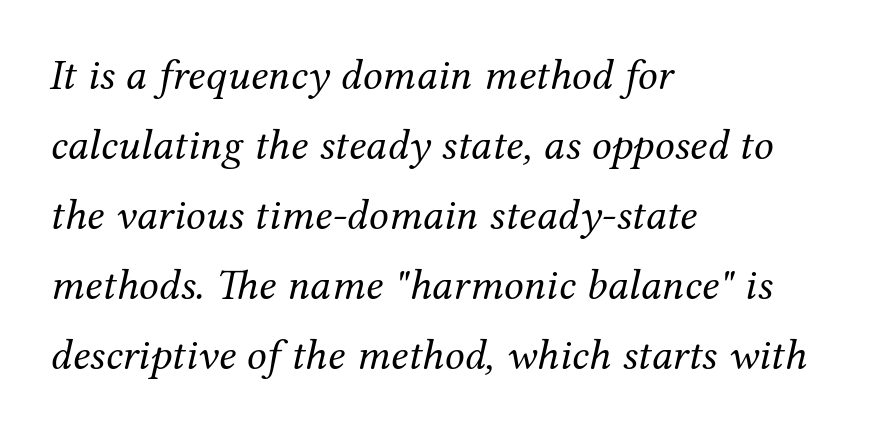
Q: Is the text bold? A: No.
Q: Is the text italic (slanted)? A: Yes, it leans right by about 12 degrees.
Q: Is the typeface a serif or a sans-serif typeface? A: Serif.
Q: Is the text underlined? A: No.
Q: How is the paragraph aligned? A: Left-aligned.
Q: Is the spacing between letters normal or unusually wide? A: Normal.
Q: Is the spacing between lines tight, normal or loose? A: Normal.
Q: Width (condensed, normal, or wide)? A: Normal.
Q: Stroke contrast? A: Medium.
Q: x-height? A: Medium.
Q: Monospaced? A: No.
